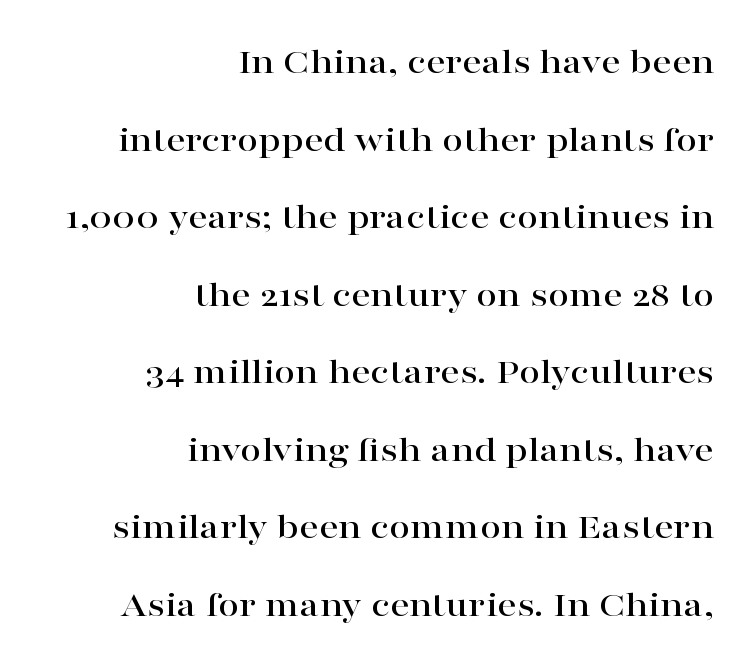
The image shows 38 px wide serif type, upright; set right-aligned, loose line spacing (2.04x), normal letter spacing, not underlined; high stroke contrast and a medium x-height.
